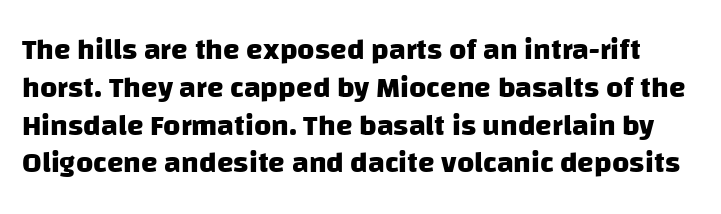
Q: Is the text bold? A: Yes.
Q: Is the typeface a serif or a sans-serif typeface? A: Sans-serif.
Q: Is the text underlined? A: No.
Q: Is the spacing between letters normal or unusually wide? A: Normal.
Q: Is the spacing between lines tight, normal or loose? A: Normal.
Q: Width (condensed, normal, or wide)? A: Normal.
Q: Stroke contrast? A: Low.
Q: x-height? A: Large.
Q: Monospaced? A: No.
